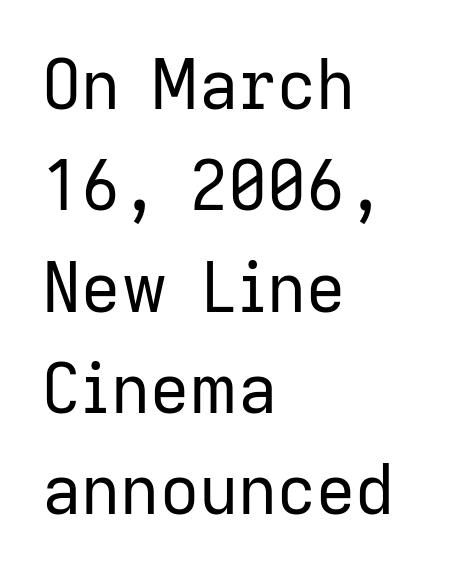
Looks like regular typesetting: each glyph gets only the width it needs. Upright lettering throughout. The typesetting does not lean heavy: it is not bold. If you measured baseline to baseline, you'd find a middling distance. Is the block centered? No — it sits flush against the left margin. Type style note: lacks serifs.
